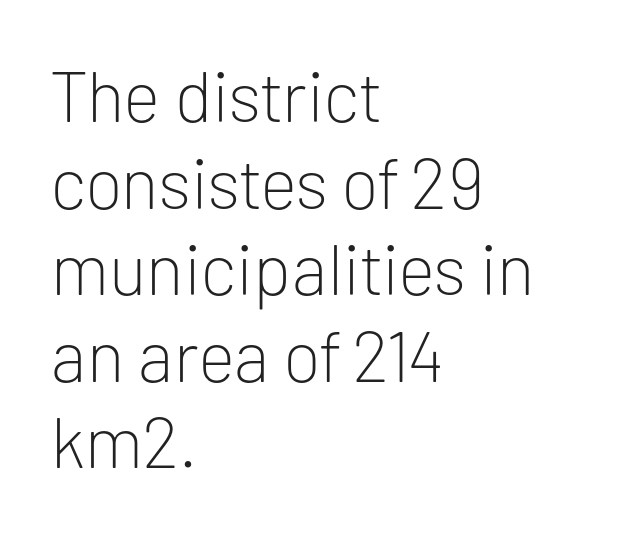
The image shows 71 px light sans-serif type, upright; set left-aligned, line spacing 1.22x, normal letter spacing, not underlined; low stroke contrast and a medium x-height.
